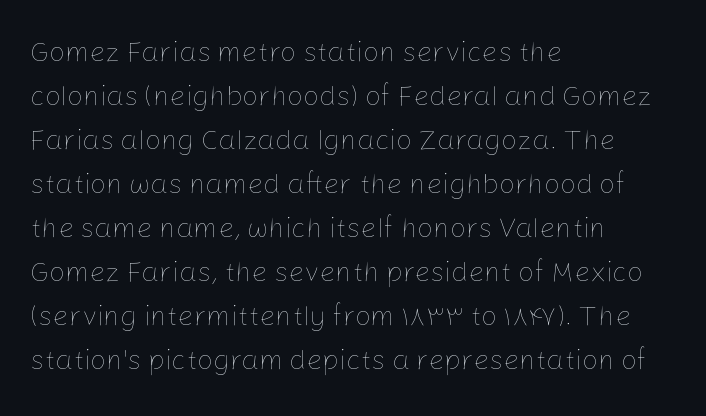
The image shows 28 px thin type, upright; set left-aligned, normal line spacing (1.57x), normal letter spacing, not underlined; low stroke contrast and a medium x-height.
